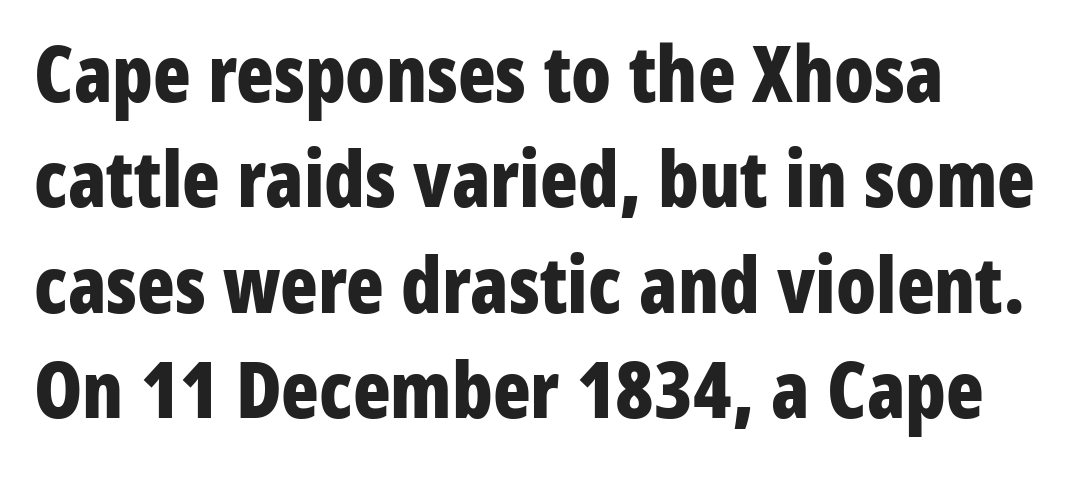
{"serif": "no", "italic": "no", "bold": "yes", "weight": "bold", "width": "condensed", "stroke_contrast": "low", "x_height": "medium", "monospaced": "no", "underline": "no", "align": "left", "line_spacing": "normal", "line_spacing_ratio": 1.35, "letter_spacing": "normal", "letter_spacing_em": 0.0, "glyph_px": 78}
